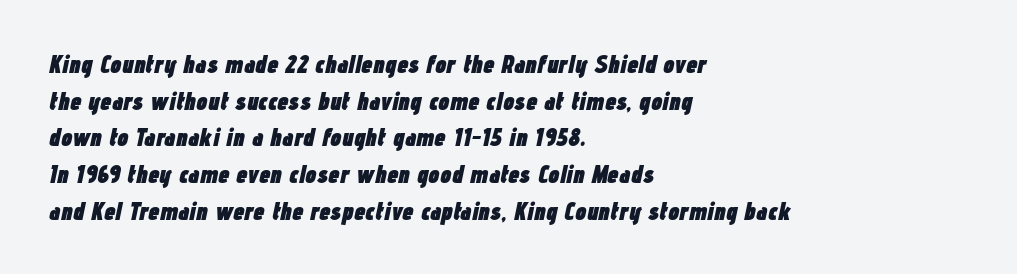
{"italic": "yes", "lean": "right", "slant_degrees": 12, "bold": "yes", "underline": "no", "align": "left", "line_spacing": "normal", "line_spacing_ratio": 1.47, "letter_spacing": "normal", "letter_spacing_em": 0.0, "glyph_px": 25}
